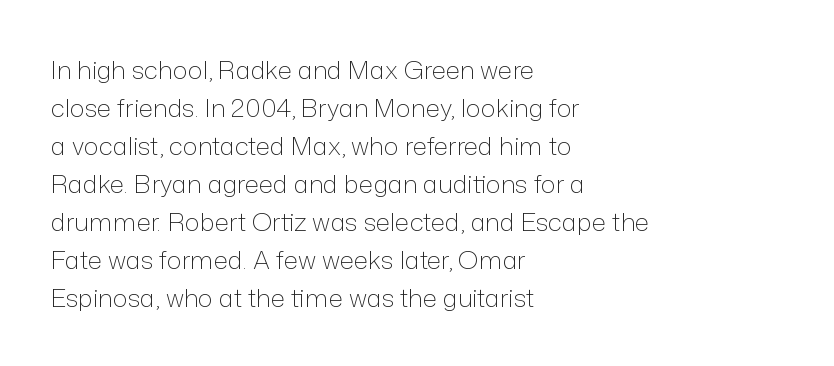
Q: Is the text bold? A: No.
Q: Is the text italic (slanted)? A: No, it is upright.
Q: Is the text underlined? A: No.
Q: How is the paragraph aligned? A: Left-aligned.
Q: Is the spacing between letters normal or unusually wide? A: Normal.
Q: Is the spacing between lines tight, normal or loose? A: Normal.
